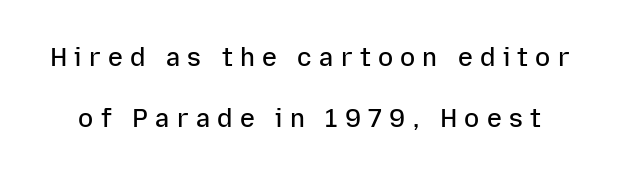
{"italic": "no", "bold": "semi", "underline": "no", "line_spacing": "loose", "line_spacing_ratio": 2.43, "letter_spacing": "wide", "letter_spacing_em": 0.29, "glyph_px": 25}
